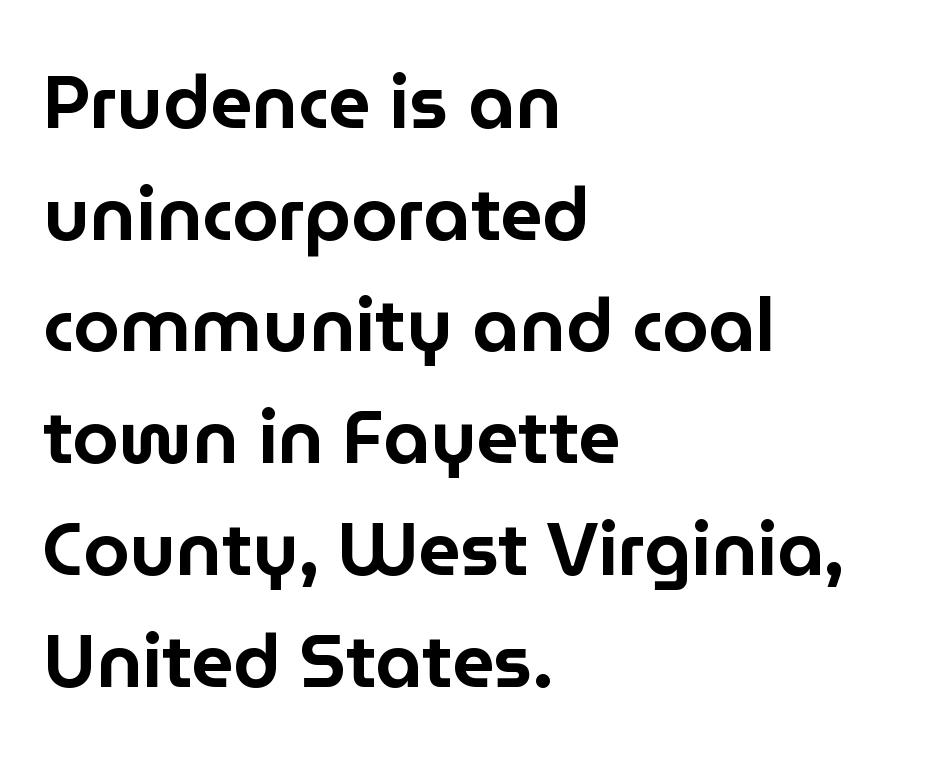
The image shows 74 px sans-serif type, upright; set left-aligned, normal line spacing (1.51x), normal letter spacing, not underlined; low stroke contrast and a medium x-height.
